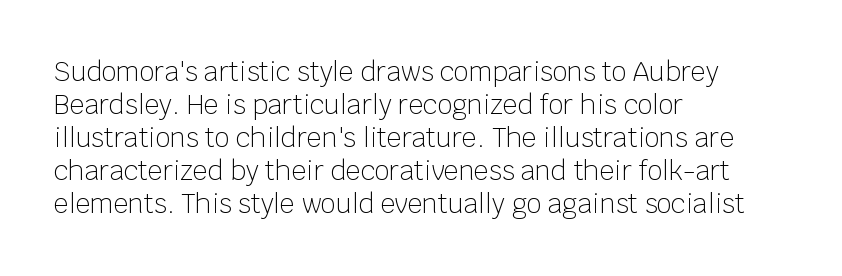
When letters stand straight like this, we call the style roman or upright. These lines sit exactly where default settings would place them. Students, note that the glyphs here touch the page at normal intervals. The passage shown is not bold in any degree. In CSS terms this would be text-align: left. Underlining? Definitely not there.
